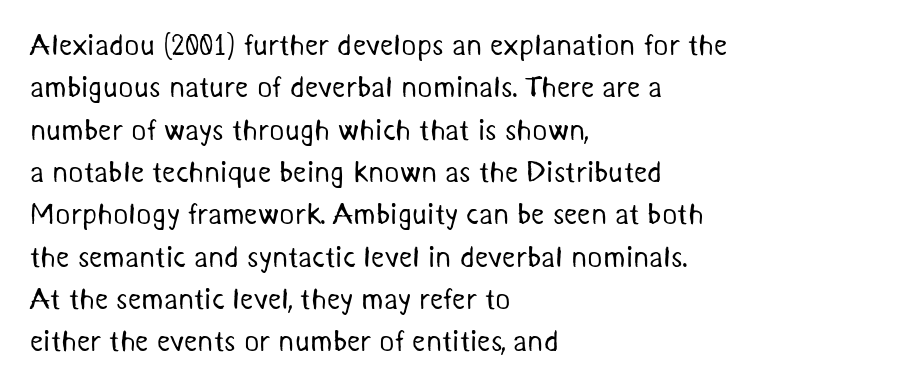
The words here are not underlined. In terms of leading, this rendering sits right in the middle. Letters have the restrained weight of plain body copy at most. Honestly, the letter spacing is just normal — you wouldn't notice it. Is the block centered? No — it sits flush against the left margin. The face used here is a sans, in the tradition of grotesques and geometrics.
